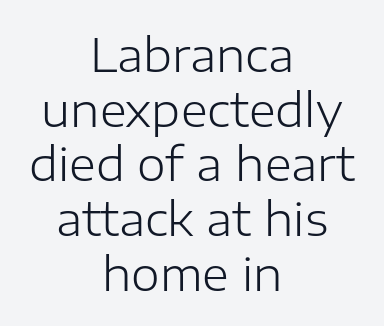
The image shows 46 px light sans-serif type, upright; set centered, line spacing 1.19x, normal letter spacing, not underlined; low stroke contrast and a medium x-height.
